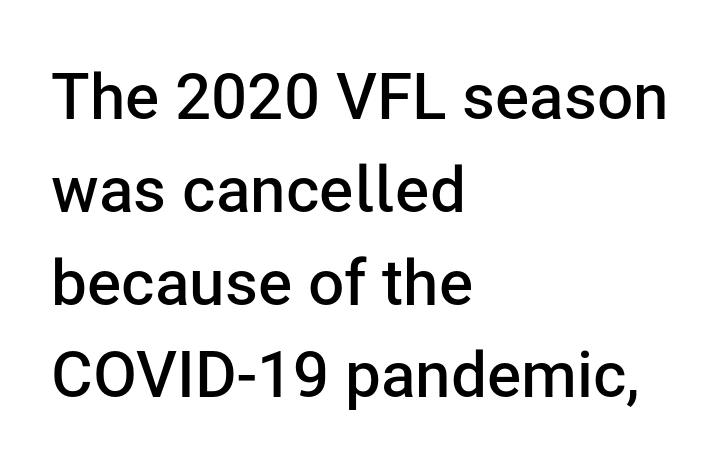
{"serif": "no", "italic": "no", "bold": "semi", "weight": "semibold", "width": "normal", "stroke_contrast": "low", "x_height": "medium", "monospaced": "no", "underline": "no", "align": "left", "line_spacing": "normal", "line_spacing_ratio": 1.45, "letter_spacing": "normal", "letter_spacing_em": 0.0, "glyph_px": 64}
